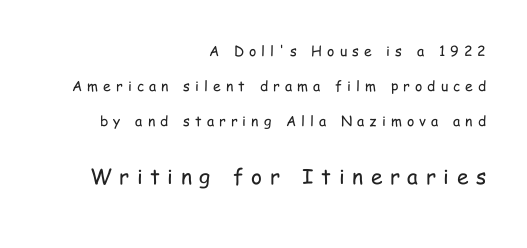
Whoever set this made the second block the dominant, larger element. The typesetting does not lean heavy: it is not bold. The typesetter chose a ragged-left arrangement here. Does extra space separate the letters? Yes, quite a lot of it.
